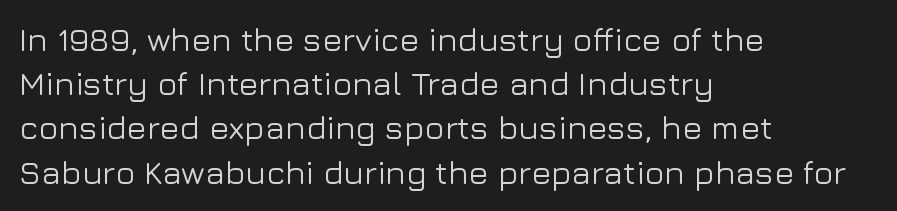
The image shows 33 px sans-serif type, upright; set left-aligned, normal line spacing (1.34x), normal letter spacing, not underlined; low stroke contrast and a medium x-height.
